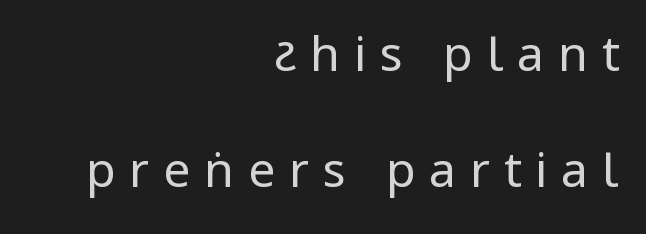
Serif or sans? Sans — the stroke terminals are bare. Note the varied advance widths — an 'i' is clearly narrower than an 'm'. A light-to-regular cut is what we see here. Has an underline been added? It has not. These lines stand farther apart than default settings would place them. Notice how the passage keeps a crisp vertical edge on the right only.
